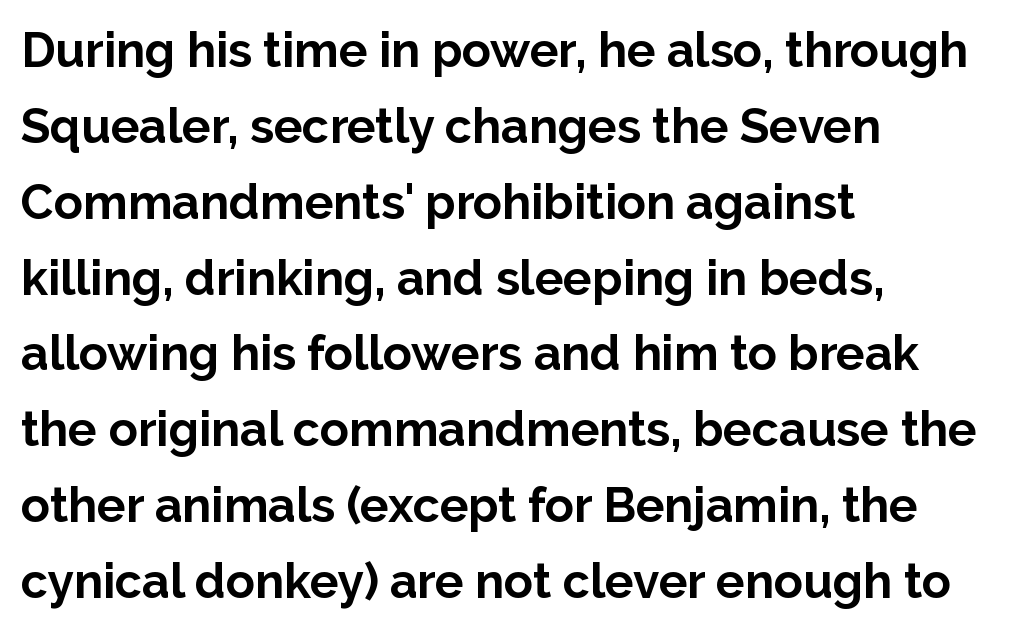
The image shows 48 px bold sans-serif type, upright; set left-aligned, normal line spacing (1.58x), normal letter spacing, not underlined; low stroke contrast and a medium x-height.
